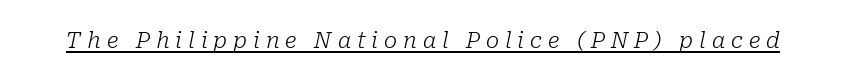
{"italic": "yes", "lean": "right", "slant_degrees": 10, "bold": "no", "underline": "yes", "letter_spacing": "wide", "letter_spacing_em": 0.27, "glyph_px": 22}
